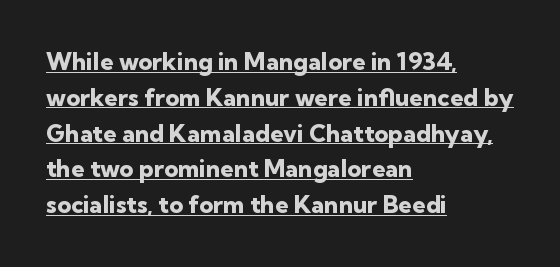
This rendering uses left alignment, leaving the right contour irregular. Thick stems and heavy bowls — unmistakably bold. The leading is moderate, giving the passage an even texture. Posture: straight, roman, zero tilt.
